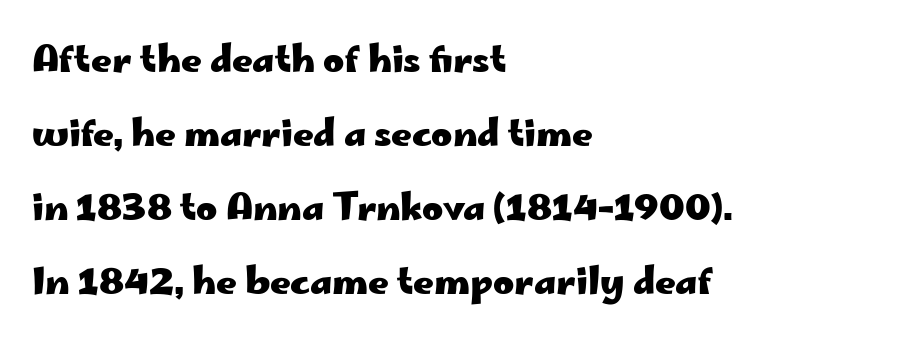
These lines are rendered in a variable-pitch font. This sample uses plain, unmodified letter spacing. Nobody drew a line under any word here. Airy leading. Look at the stroke-to-counter ratio: heavy, a bold.
